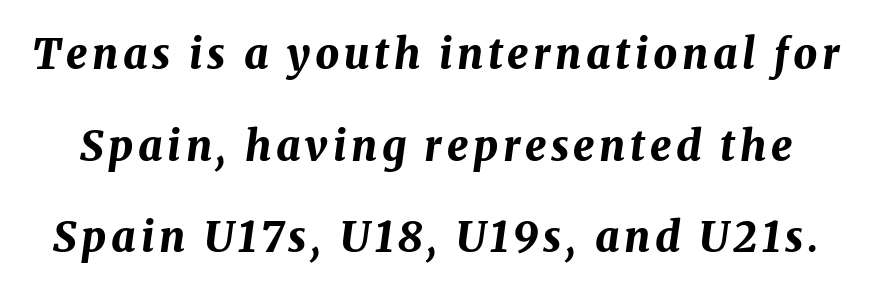
The image shows 42 px bold type, italic (leaning right); set loose line spacing (2.18x), not underlined; medium stroke contrast and a medium x-height.
